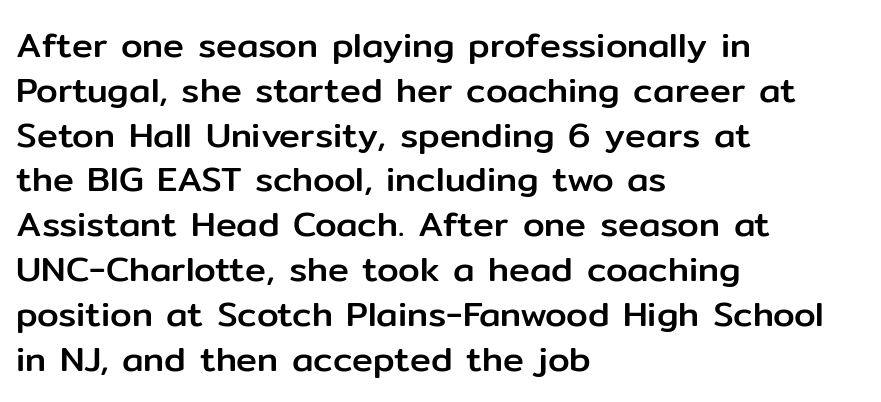
{"serif": "no", "italic": "no", "width": "normal", "stroke_contrast": "low", "x_height": "medium", "monospaced": "no", "underline": "no", "align": "left", "line_spacing": "normal", "line_spacing_ratio": 1.28, "letter_spacing": "normal", "letter_spacing_em": 0.0, "glyph_px": 35}
